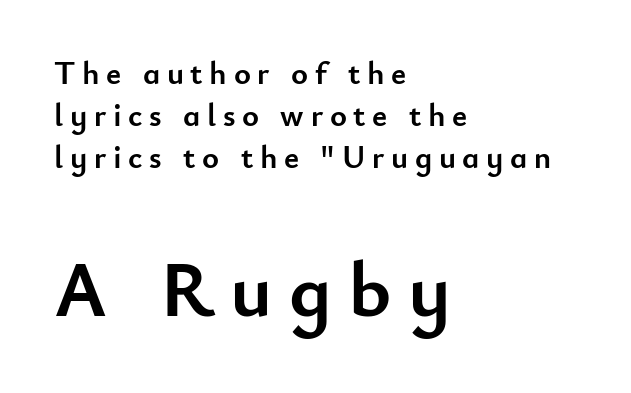
Q: Is the text bold? A: Yes.
Q: Is the text italic (slanted)? A: No, it is upright.
Q: Is the typeface a serif or a sans-serif typeface? A: Sans-serif.
Q: Is the text underlined? A: No.
Q: How is the paragraph aligned? A: Left-aligned.
Q: Is the spacing between letters normal or unusually wide? A: Unusually wide.
Q: Is the spacing between lines tight, normal or loose? A: Normal.
Q: Which block of text is set in a larger size, the first (top) or the second (bottom)? A: The second (bottom) one.
Q: Width (condensed, normal, or wide)? A: Normal.
Q: Stroke contrast? A: Low.
Q: x-height? A: Small.
Q: Monospaced? A: No.
